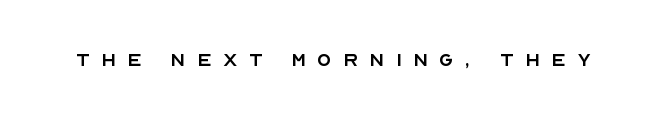
The axis of the letterforms is exactly vertical. Each row of text sits above clean, open space. How are the letters spaced? Widely, with obvious added tracking. Compared with a typical body face, this is equally light or lighter still.
